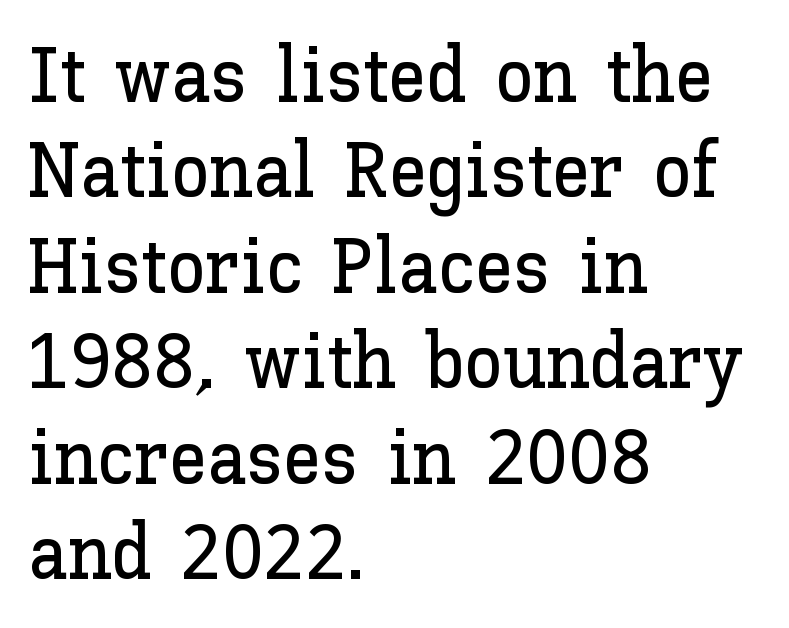
Characters follow at the spacing the type designer built in. A typesetter would mark this as roman, not italic. Do the characters align in a grid? No, the font is proportional. Reading down the block, your eye returns to a fixed left position each line.
